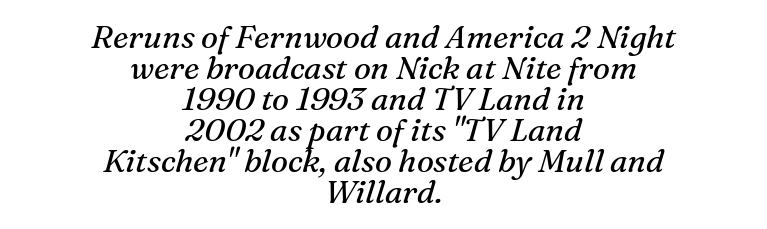
Q: Is the text bold? A: No.
Q: Is the text italic (slanted)? A: Yes, it leans right by about 16 degrees.
Q: Is the typeface a serif or a sans-serif typeface? A: Serif.
Q: Is the text underlined? A: No.
Q: How is the paragraph aligned? A: Centered.
Q: Is the spacing between letters normal or unusually wide? A: Normal.
Q: Is the spacing between lines tight, normal or loose? A: Tight.
Q: Width (condensed, normal, or wide)? A: Normal.
Q: Stroke contrast? A: Medium.
Q: x-height? A: Medium.
Q: Monospaced? A: No.
